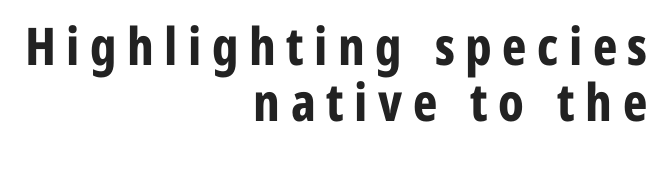
Q: Is the text bold? A: Yes.
Q: Is the text italic (slanted)? A: No, it is upright.
Q: Is the typeface a serif or a sans-serif typeface? A: Sans-serif.
Q: Is the text underlined? A: No.
Q: How is the paragraph aligned? A: Right-aligned.
Q: Is the spacing between letters normal or unusually wide? A: Unusually wide.
Q: Is the spacing between lines tight, normal or loose? A: Tight.
Q: Width (condensed, normal, or wide)? A: Condensed.
Q: Stroke contrast? A: Low.
Q: x-height? A: Medium.
Q: Monospaced? A: No.
